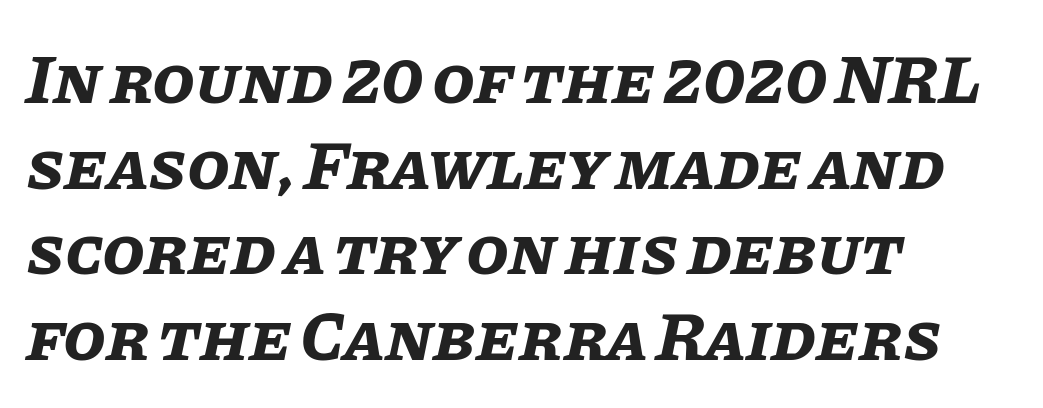
The image shows 69 px bold type, italic (leaning right); set left-aligned, line spacing 1.24x, normal letter spacing, not underlined; low stroke contrast and a large x-height.
